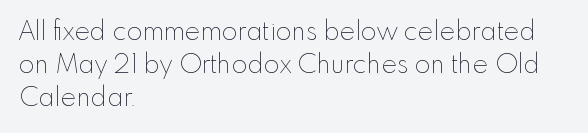
When letters stand straight like this, we call the style roman or upright. These lines sit exactly where default settings would place them. Students, note that the glyphs here touch the page at normal intervals. The passage shown is not bold in any degree. In CSS terms this would be text-align: left. Underlining? Definitely not there.
